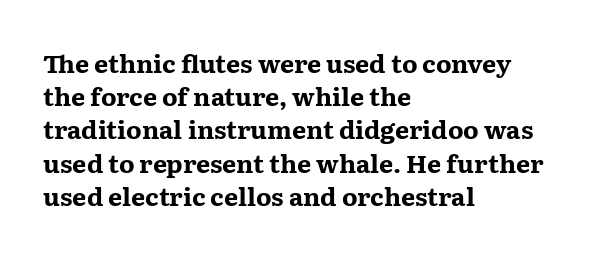
The image shows 25 px bold type, upright; set left-aligned, normal line spacing (1.33x), normal letter spacing, not underlined.
